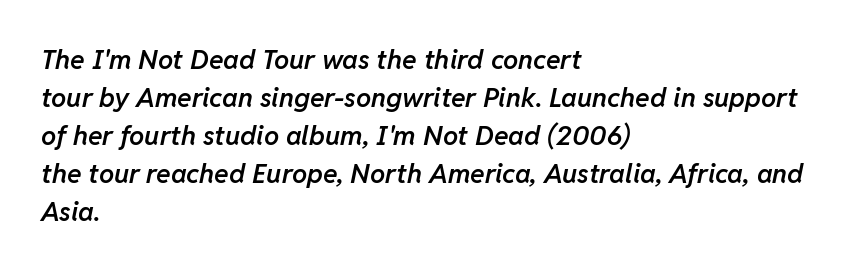
Q: Is the text bold? A: Semi-bold.
Q: Is the text italic (slanted)? A: Yes, it leans right by about 11 degrees.
Q: Is the text underlined? A: No.
Q: How is the paragraph aligned? A: Left-aligned.
Q: Is the spacing between letters normal or unusually wide? A: Normal.
Q: Is the spacing between lines tight, normal or loose? A: Normal.
